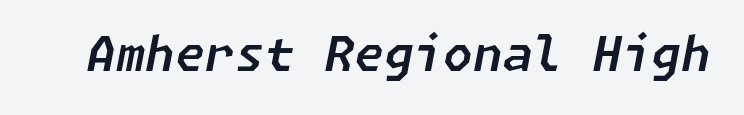
Q: Is the text italic (slanted)? A: Yes, it leans right by about 11 degrees.
Q: Is the text underlined? A: No.
Q: Is the spacing between letters normal or unusually wide? A: Normal.
Q: Width (condensed, normal, or wide)? A: Normal.
Q: Stroke contrast? A: Low.
Q: x-height? A: Medium.
